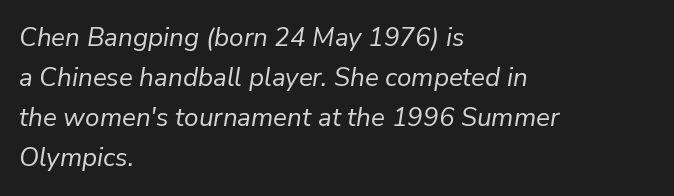
The image shows 26 px text type, italic (leaning right); set left-aligned, normal line spacing (1.54x), normal letter spacing, not underlined.
